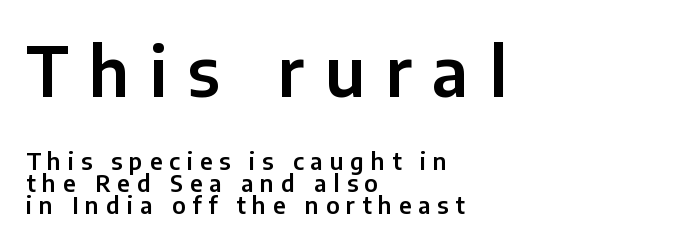
{"serif": "no", "italic": "no", "width": "normal", "stroke_contrast": "low", "x_height": "medium", "monospaced": "no", "underline": "no", "align": "left", "line_spacing": "tight", "line_spacing_ratio": 0.96, "letter_spacing": "wide", "letter_spacing_em": 0.3, "larger_block": "first", "size_ratio": 2.96, "glyph_px": 68}
